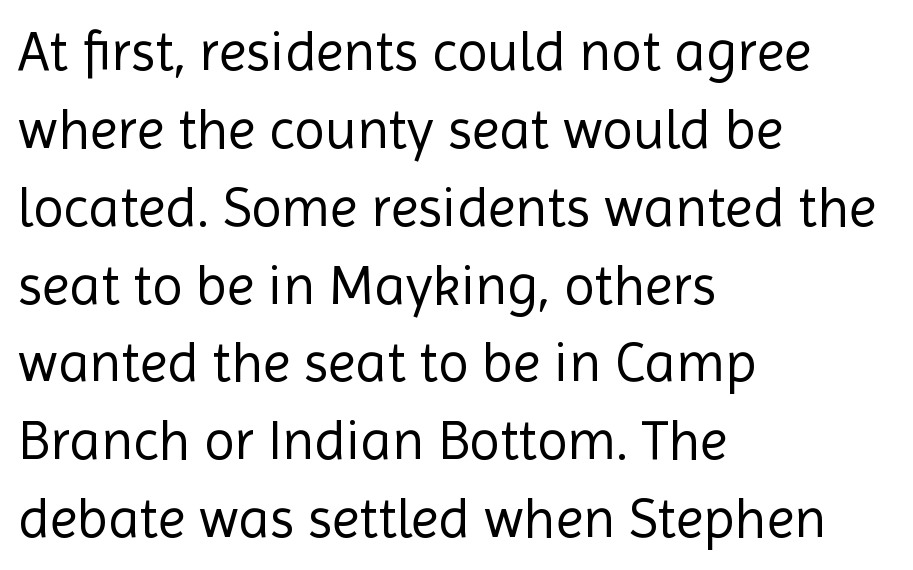
Q: Is the text bold? A: No.
Q: Is the text italic (slanted)? A: No, it is upright.
Q: Is the typeface a serif or a sans-serif typeface? A: Sans-serif.
Q: Is the text underlined? A: No.
Q: How is the paragraph aligned? A: Left-aligned.
Q: Is the spacing between letters normal or unusually wide? A: Normal.
Q: Is the spacing between lines tight, normal or loose? A: Normal.
Q: Width (condensed, normal, or wide)? A: Normal.
Q: x-height? A: Medium.
Q: Monospaced? A: No.
